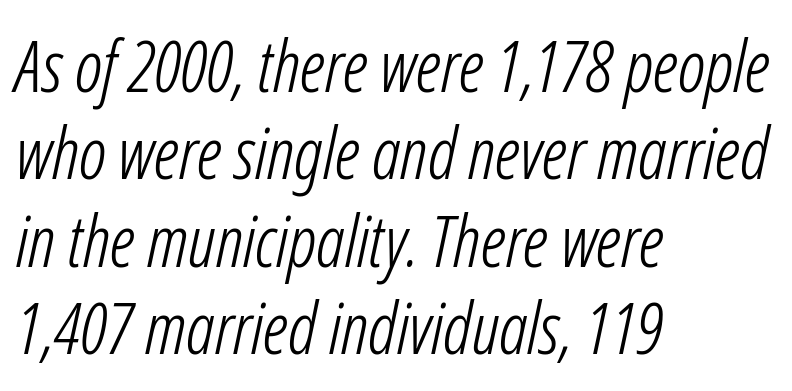
Q: Is the text bold? A: No.
Q: Is the text italic (slanted)? A: Yes, it leans right by about 12 degrees.
Q: Is the text underlined? A: No.
Q: How is the paragraph aligned? A: Left-aligned.
Q: Is the spacing between letters normal or unusually wide? A: Normal.
Q: Width (condensed, normal, or wide)? A: Condensed.
Q: Stroke contrast? A: Low.
Q: x-height? A: Medium.
Q: Monospaced? A: No.
